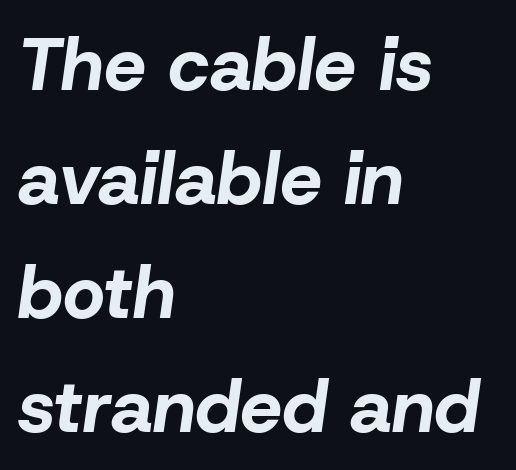
{"italic": "yes", "lean": "right", "slant_degrees": 8, "bold": "yes", "weight": "bold", "width": "normal", "stroke_contrast": "low", "x_height": "medium", "monospaced": "no", "underline": "no", "align": "left", "line_spacing": "normal", "line_spacing_ratio": 1.54, "letter_spacing": "normal", "letter_spacing_em": 0.0, "glyph_px": 74}
